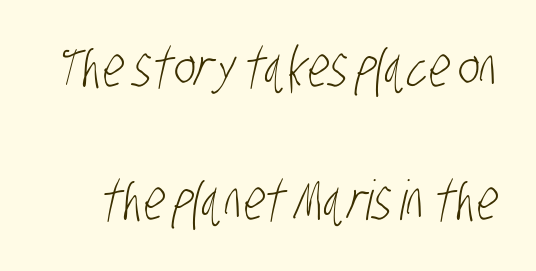
The letterforms sit at book weight or below. The letters carry no serifs — their stems end cleanly without finishing strokes. Beneath every word, the page is bare. Honestly, the rows look like they've been pulled way apart. Standard letterfit; no display-style spreading of the glyphs. The letters advance in unequal steps, a hallmark of proportional type.
